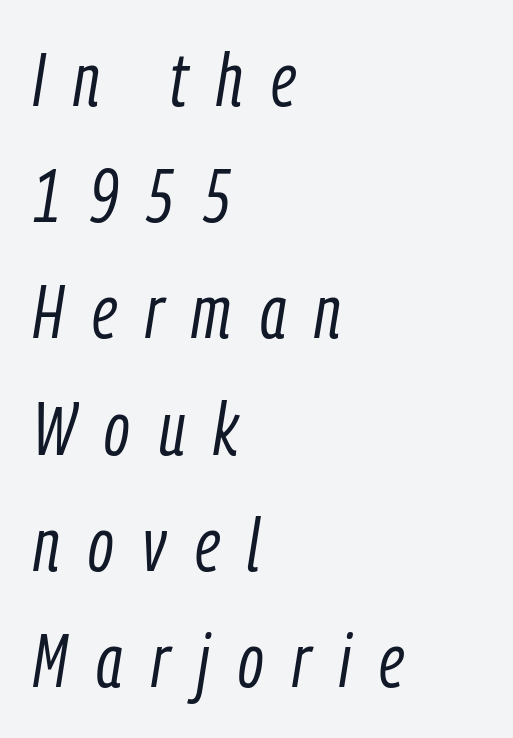
{"italic": "yes", "lean": "right", "slant_degrees": 9, "bold": "no", "weight": "light", "width": "condensed", "stroke_contrast": "low", "x_height": "medium", "monospaced": "no", "underline": "no", "align": "left", "line_spacing": "normal", "line_spacing_ratio": 1.55, "letter_spacing": "wide", "letter_spacing_em": 0.38, "glyph_px": 75}
